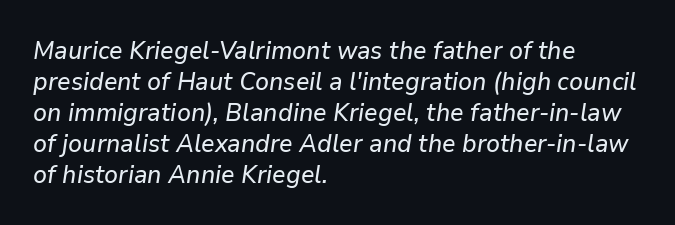
Letter spacing: default. Caption: multi-line text, flush left, ragged right. The rendering applies a slant to the glyphs. The strip under each line holds only bare page.
